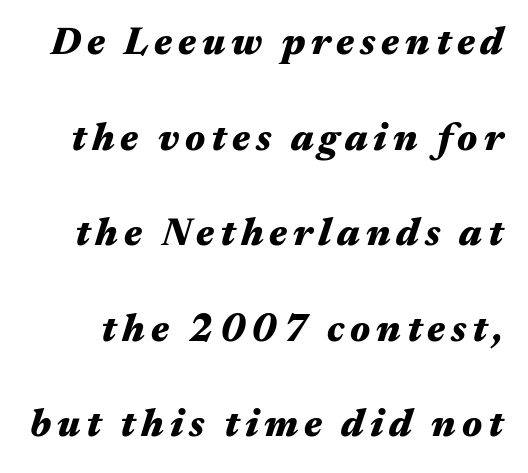
Set as a true bold cut, around the 700 mark. Type without underlining. Each letter keeps its own natural width here, so spacing adapts to shape. Style check: oblique.
